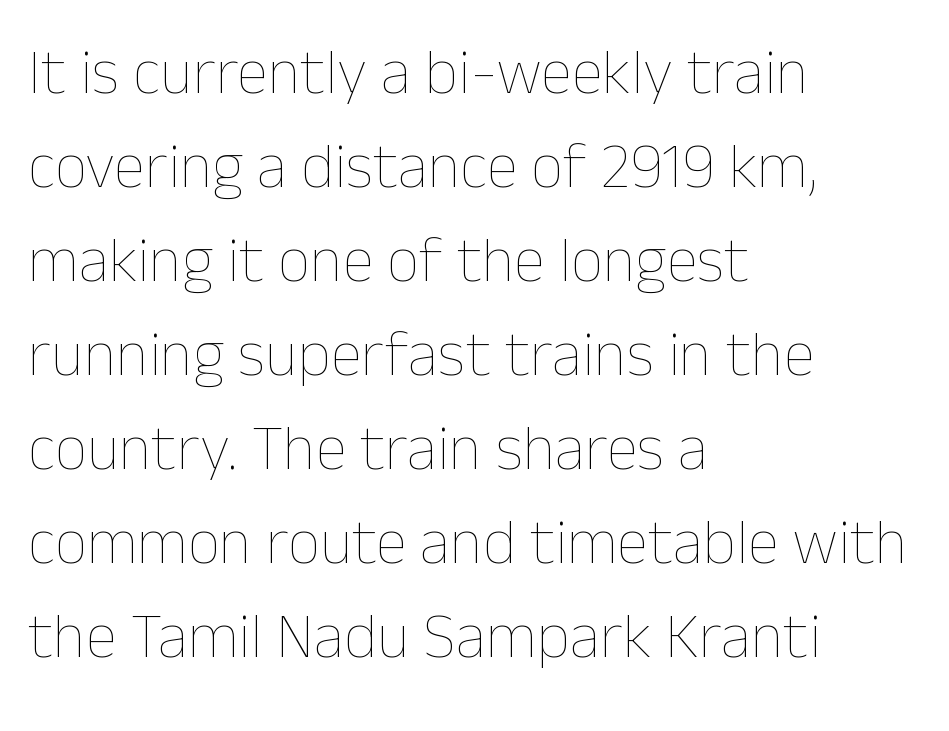
The image shows 64 px thin type, upright; set left-aligned, normal line spacing (1.47x), normal letter spacing, not underlined; low stroke contrast and a medium x-height.
